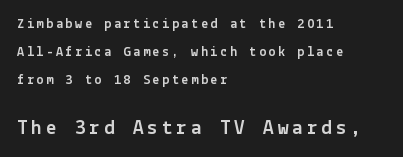
Every character sits straight up, as roman type does. Lines of text with bare space underneath. Look at the glyph heights: the lower group is clearly the bigger setting. Does the copy run flush right? No — it runs flush left.
